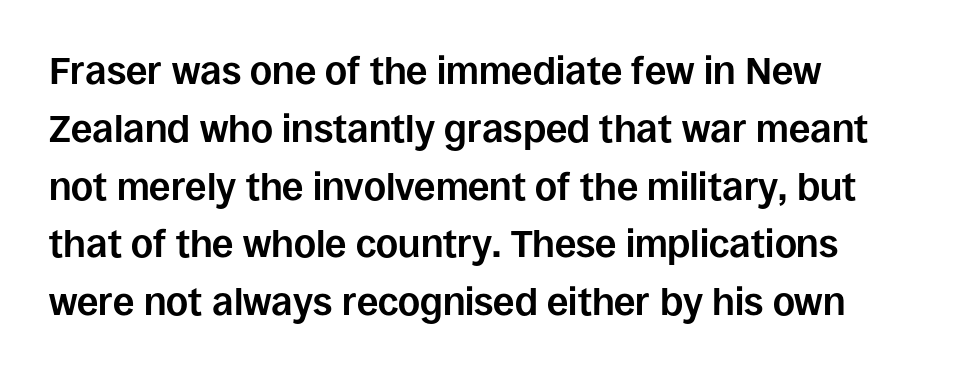
The rows are spaced the way most documents space them. Do the letters lean? They stand straight. Is this a sans? Yes — the strokes have no serifs. The horizontal fit of the characters is conventional and even. Caption: bold face, heavy strokes. Do the characters align in a grid? No, the font is proportional.
